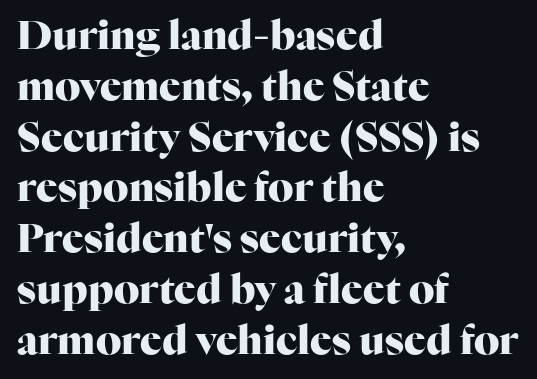
Honestly, the letter spacing is just normal — you wouldn't notice it. Does the weight exceed regular? Yes, all the way to bold. Looks like regular typesetting: each glyph gets only the width it needs. The space between consecutive lines is moderate. Left-aligned paragraph, ragged on the right. Check the space under the baseline: it is left empty.
